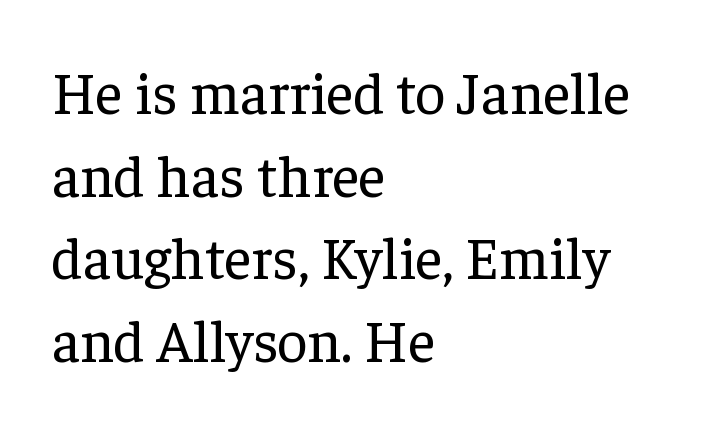
{"serif": "yes", "italic": "no", "bold": "no", "weight": "regular", "width": "normal", "stroke_contrast": "low", "x_height": "medium", "monospaced": "no", "underline": "no", "align": "left", "line_spacing": "normal", "line_spacing_ratio": 1.4, "letter_spacing": "normal", "letter_spacing_em": 0.0, "glyph_px": 59}
